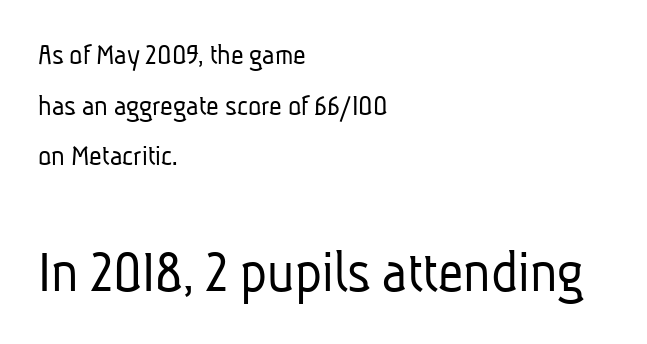
Q: Is the text bold? A: No.
Q: Is the typeface a serif or a sans-serif typeface? A: Sans-serif.
Q: Is the text underlined? A: No.
Q: How is the paragraph aligned? A: Left-aligned.
Q: Is the spacing between letters normal or unusually wide? A: Normal.
Q: Is the spacing between lines tight, normal or loose? A: Normal.
Q: Which block of text is set in a larger size, the first (top) or the second (bottom)? A: The second (bottom) one.
Q: Width (condensed, normal, or wide)? A: Condensed.
Q: Stroke contrast? A: Low.
Q: x-height? A: Medium.
Q: Monospaced? A: No.
